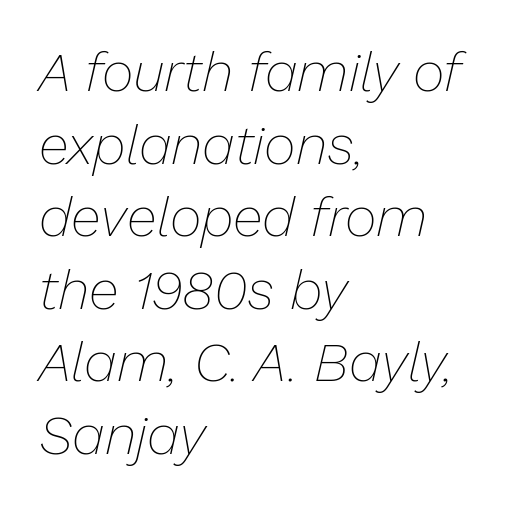
Q: Is the text bold? A: No.
Q: Is the text italic (slanted)? A: Yes, it leans right by about 13 degrees.
Q: Is the text underlined? A: No.
Q: How is the paragraph aligned? A: Left-aligned.
Q: Is the spacing between letters normal or unusually wide? A: Normal.
Q: Is the spacing between lines tight, normal or loose? A: Normal.
Q: Width (condensed, normal, or wide)? A: Normal.
Q: Stroke contrast? A: Low.
Q: x-height? A: Medium.
Q: Monospaced? A: No.
